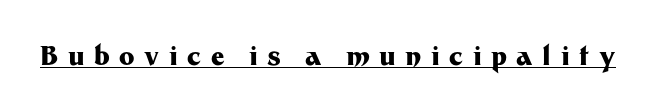
{"italic": "no", "bold": "yes", "underline": "yes", "letter_spacing": "wide", "letter_spacing_em": 0.37, "glyph_px": 26}
